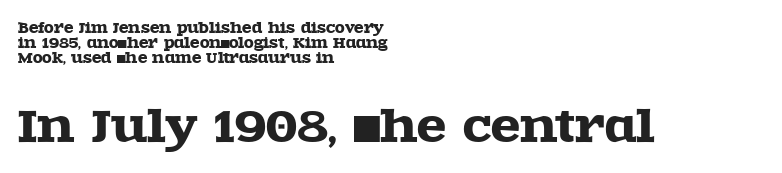
{"serif": "yes", "italic": "no", "width": "wide", "x_height": "large", "monospaced": "no", "underline": "no", "align": "left", "line_spacing": "tight", "line_spacing_ratio": 1.06, "letter_spacing": "normal", "letter_spacing_em": 0.0, "larger_block": "second", "size_ratio": 3.07, "glyph_px": 43}
